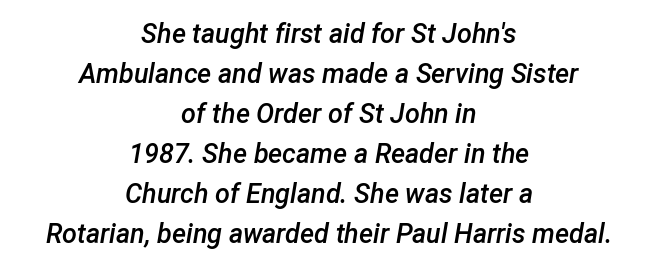
Q: Is the text bold? A: Semi-bold.
Q: Is the text italic (slanted)? A: Yes, it leans right by about 12 degrees.
Q: Is the text underlined? A: No.
Q: How is the paragraph aligned? A: Centered.
Q: Is the spacing between letters normal or unusually wide? A: Normal.
Q: Is the spacing between lines tight, normal or loose? A: Normal.
